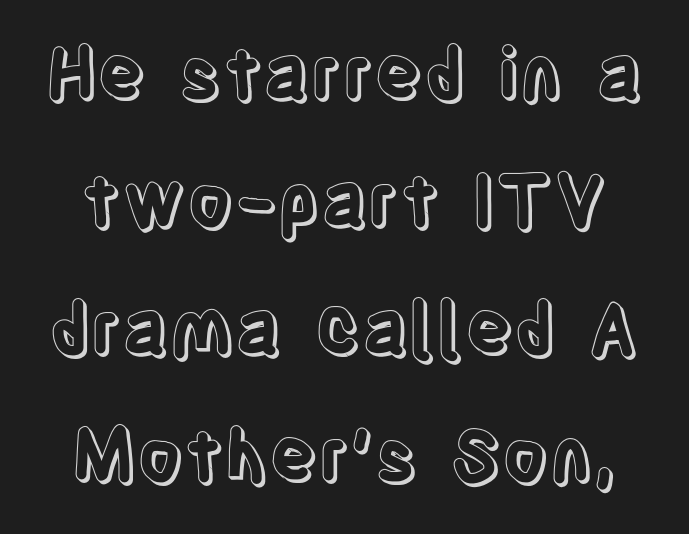
Varying glyph widths throughout — classic text-font behaviour. Words float on clear page, feet unadorned. Caption: standard tracking, unaltered. A roman cut, with each character standing at attention.
